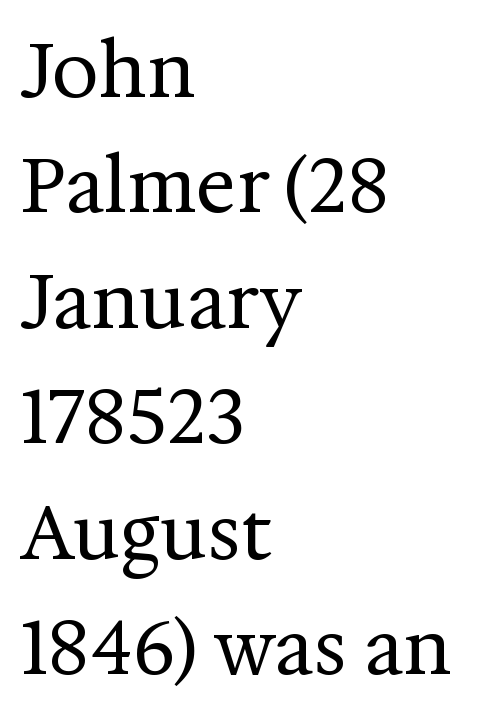
{"serif": "yes", "italic": "no", "bold": "no", "weight": "regular", "width": "normal", "stroke_contrast": "medium", "x_height": "medium", "monospaced": "no", "underline": "no", "align": "left", "line_spacing": "normal", "line_spacing_ratio": 1.54, "letter_spacing": "normal", "letter_spacing_em": 0.0, "glyph_px": 75}
